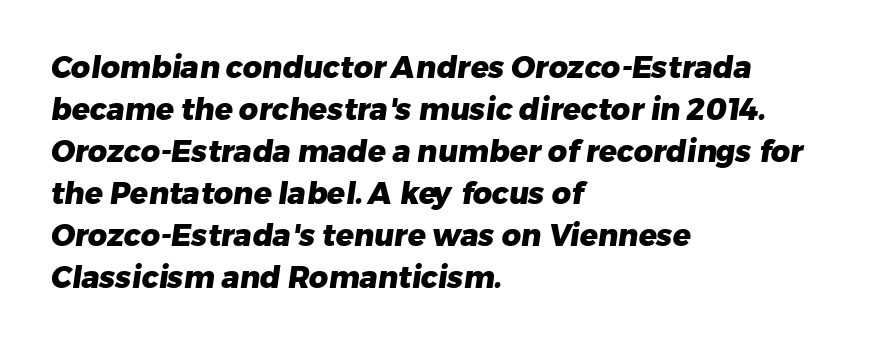
Thick stems and heavy bowls — unmistakably bold. The string is rendered with underlining switched off. This sample keeps an unexceptional amount of space between lines. Looks like regular typesetting: each glyph gets only the width it needs.
